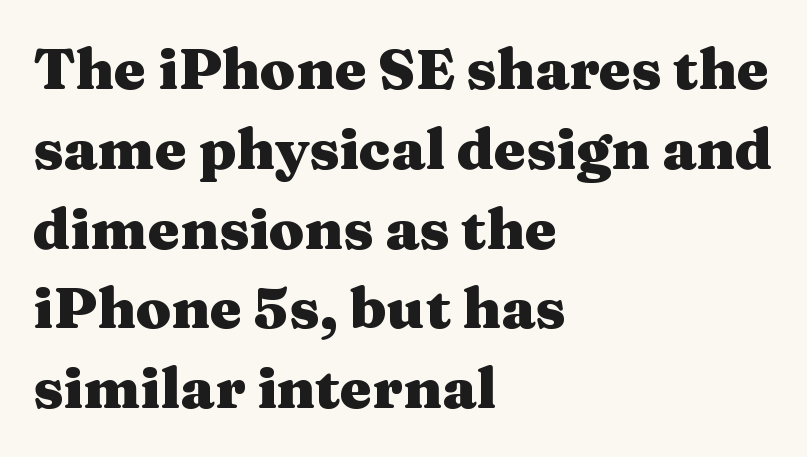
Every character sits straight up, as roman type does. Decoration check: the copy has no underline. Summary of weight: heavy, a full bold. Each letter keeps its own natural width here, so spacing adapts to shape.
